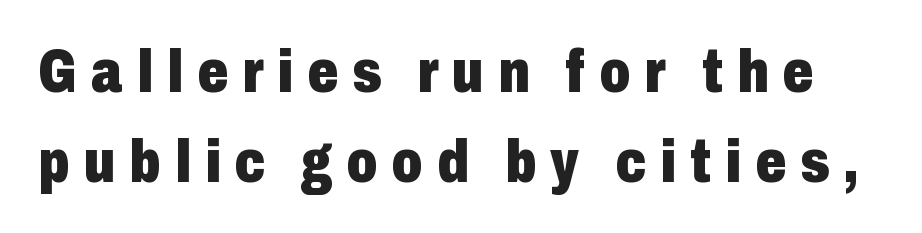
{"serif": "no", "italic": "no", "bold": "yes", "weight": "heavy", "width": "condensed", "stroke_contrast": "low", "x_height": "medium", "monospaced": "no", "underline": "no", "line_spacing": "normal", "line_spacing_ratio": 1.47, "letter_spacing": "wide", "letter_spacing_em": 0.23, "glyph_px": 61}
